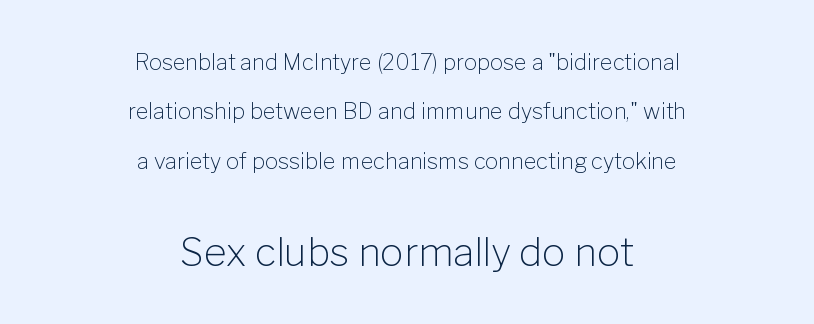
{"serif": "no", "italic": "no", "bold": "no", "weight": "light", "width": "normal", "stroke_contrast": "low", "x_height": "medium", "monospaced": "no", "underline": "no", "align": "center", "line_spacing": "loose", "line_spacing_ratio": 2.25, "letter_spacing": "normal", "letter_spacing_em": 0.0, "larger_block": "second", "size_ratio": 1.77, "glyph_px": 39}
